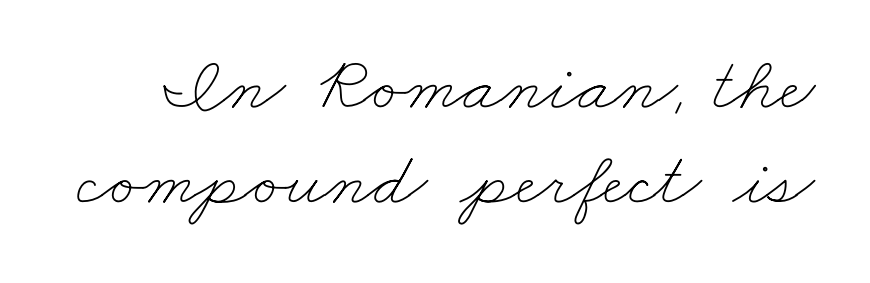
The image shows 77 px thin, wide type; set line spacing 1.23x, normal letter spacing, not underlined; low stroke contrast and a small x-height.
